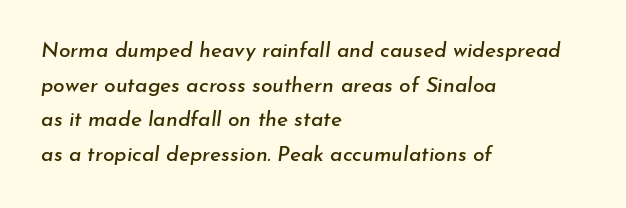
{"italic": "yes", "lean": "right", "slant_degrees": 7, "underline": "no", "align": "left", "line_spacing": "normal", "line_spacing_ratio": 1.65, "letter_spacing": "normal", "letter_spacing_em": 0.0, "glyph_px": 21}
